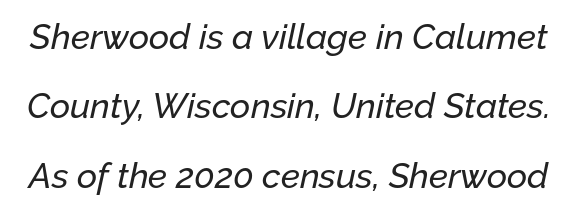
{"italic": "yes", "lean": "right", "slant_degrees": 12, "width": "normal", "stroke_contrast": "low", "x_height": "medium", "monospaced": "no", "underline": "no", "line_spacing": "loose", "line_spacing_ratio": 1.98, "letter_spacing": "normal", "letter_spacing_em": 0.0, "glyph_px": 35}
